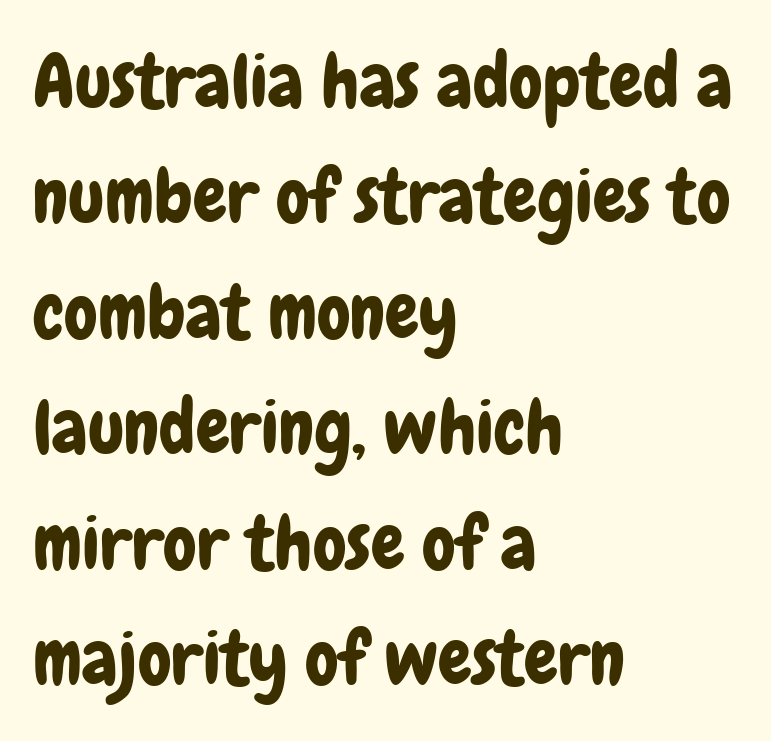
{"serif": "no", "italic": "no", "width": "condensed", "stroke_contrast": "low", "x_height": "medium", "monospaced": "no", "underline": "no", "align": "left", "line_spacing": "normal", "line_spacing_ratio": 1.54, "letter_spacing": "normal", "letter_spacing_em": 0.0, "glyph_px": 75}
